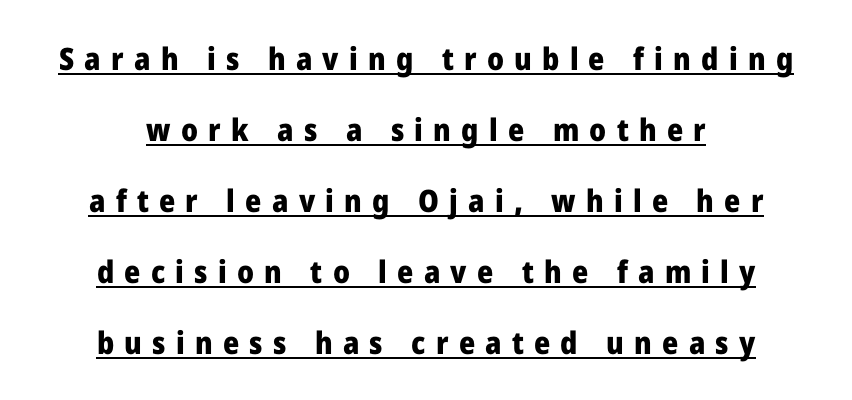
The space between consecutive lines is lavish. Unlike a traditional serif, this face leaves its strokes unadorned. A rule runs beneath these lines of type. A full-strength bold gives these letters their thick strokes. Note the varied advance widths — an 'i' is clearly narrower than an 'm'. Tracking value appears strongly positive — letters spread wide.
